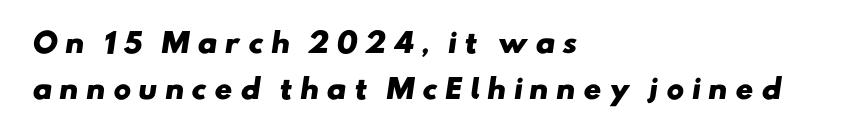
The image shows 27 px bold type; set left-aligned, normal line spacing (1.69x), unusually wide letter spacing (+0.26 em), not underlined.
